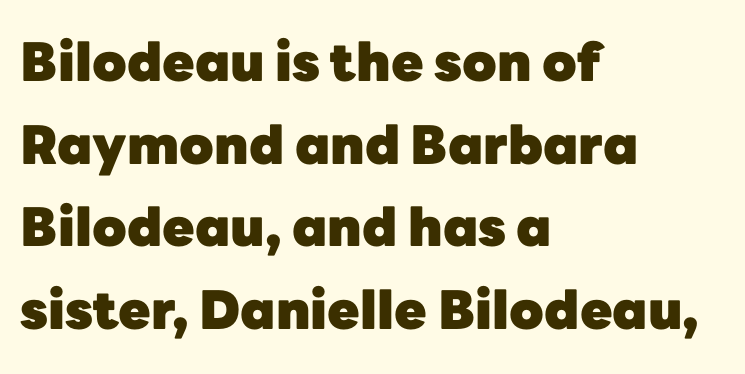
{"serif": "no", "italic": "no", "bold": "yes", "weight": "heavy", "width": "normal", "stroke_contrast": "low", "x_height": "medium", "monospaced": "no", "underline": "no", "align": "left", "line_spacing": "normal", "line_spacing_ratio": 1.56, "letter_spacing": "normal", "letter_spacing_em": 0.0, "glyph_px": 53}
